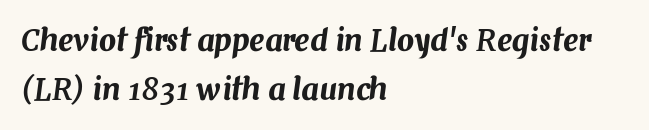
The paragraph has a hard left edge and a soft right edge. In terms of leading, this rendering sits right in the middle. There's an unmistakable incline to the writing here. A clean baseline with only descenders dipping below it.
